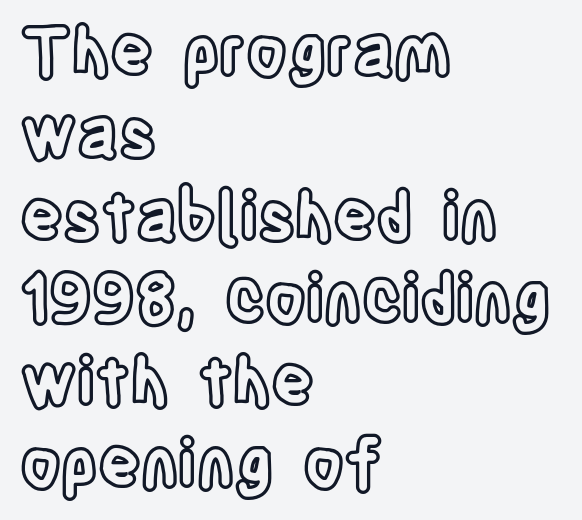
Q: Is the text italic (slanted)? A: No, it is upright.
Q: Is the text underlined? A: No.
Q: How is the paragraph aligned? A: Left-aligned.
Q: Is the spacing between letters normal or unusually wide? A: Normal.
Q: Is the spacing between lines tight, normal or loose? A: Normal.
Q: Width (condensed, normal, or wide)? A: Condensed.
Q: x-height? A: Large.
Q: Monospaced? A: No.
